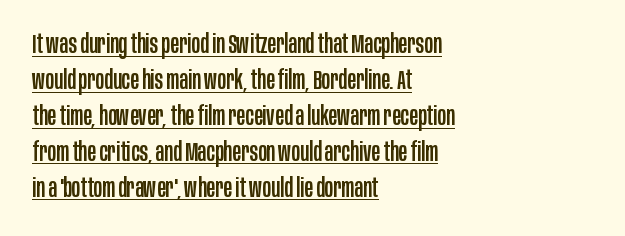
The image shows 26 px text type, upright; set left-aligned, normal line spacing (1.38x), normal letter spacing, underlined.
